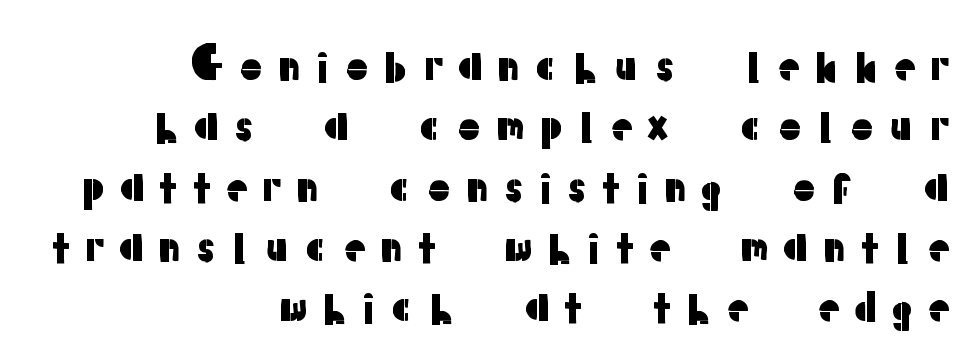
Q: Is the text italic (slanted)? A: No, it is upright.
Q: Is the typeface a serif or a sans-serif typeface? A: Sans-serif.
Q: Is the text underlined? A: No.
Q: How is the paragraph aligned? A: Right-aligned.
Q: Is the spacing between letters normal or unusually wide? A: Unusually wide.
Q: Is the spacing between lines tight, normal or loose? A: Normal.
Q: Width (condensed, normal, or wide)? A: Normal.
Q: Stroke contrast? A: Low.
Q: x-height? A: Medium.
Q: Monospaced? A: No.
